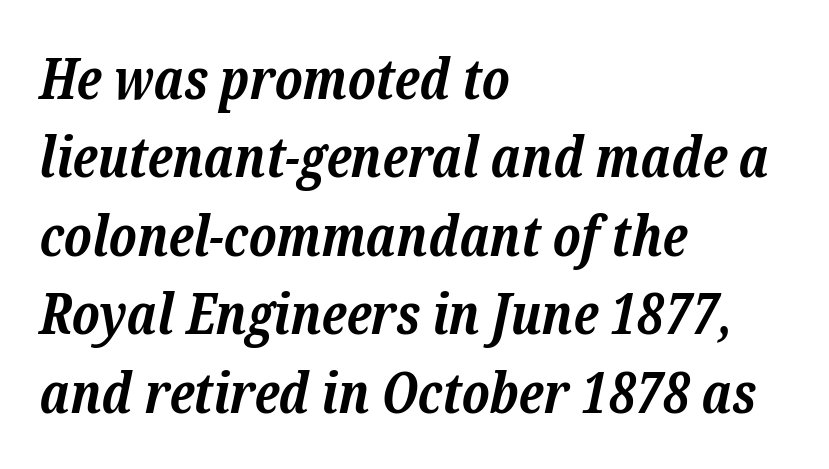
The image shows 56 px bold serif type, italic (leaning right); set left-aligned, normal line spacing (1.4x), normal letter spacing, not underlined; low stroke contrast and a medium x-height.
